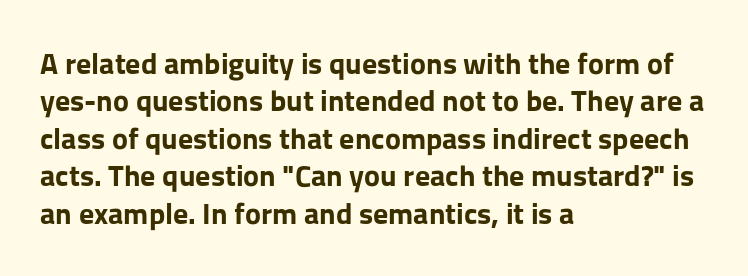
The image shows 30 px bold sans-serif type, upright; set left-aligned, normal line spacing (1.25x), normal letter spacing, not underlined; low stroke contrast and a medium x-height.
